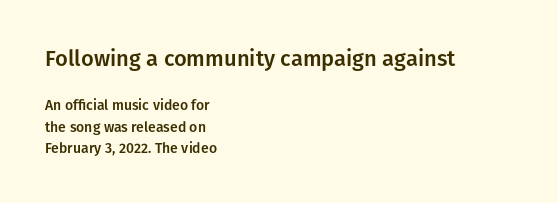
Q: Is the text italic (slanted)? A: No, it is upright.
Q: Is the text underlined? A: No.
Q: How is the paragraph aligned? A: Left-aligned.
Q: Is the spacing between letters normal or unusually wide? A: Normal.
Q: Is the spacing between lines tight, normal or loose? A: Normal.
Q: Which block of text is set in a larger size, the first (top) or the second (bottom)? A: The first (top) one.
